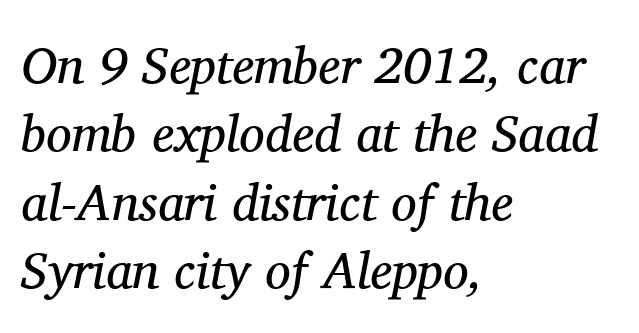
One-word summary of the alignment: left. The letters sit at their default tracking, neither squeezed nor spread. Check where the strokes stop: tiny serifs finish them off. The face used here is proportionally spaced, like ordinary book or web type. Reading down the column, the eye jumps a familiar distance to each next line. The specimen omits any rule beneath the text block's lines.
